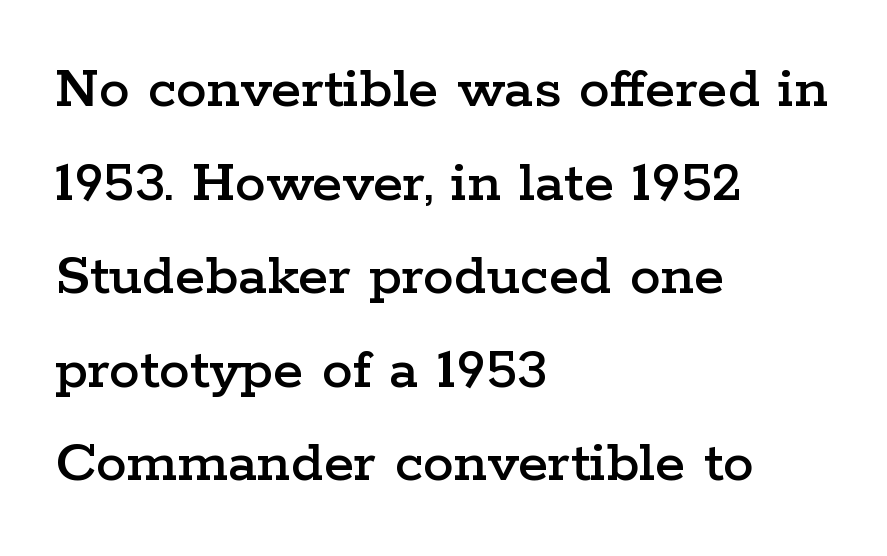
{"serif": "yes", "italic": "no", "width": "wide", "stroke_contrast": "low", "x_height": "medium", "monospaced": "no", "underline": "no", "align": "left", "line_spacing": "normal", "line_spacing_ratio": 1.51, "letter_spacing": "normal", "letter_spacing_em": 0.0, "glyph_px": 62}
